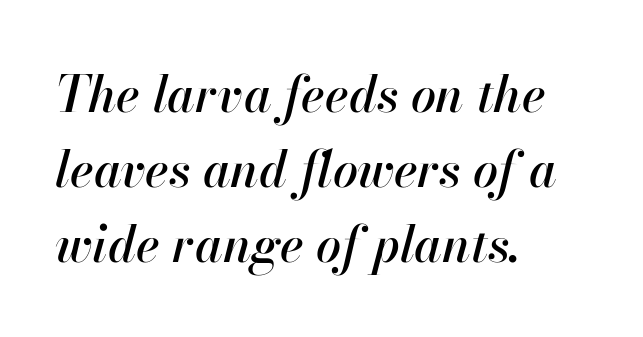
The image shows 50 px text type, italic (leaning right); set left-aligned, normal line spacing (1.5x), normal letter spacing, not underlined; high stroke contrast and a small x-height.
